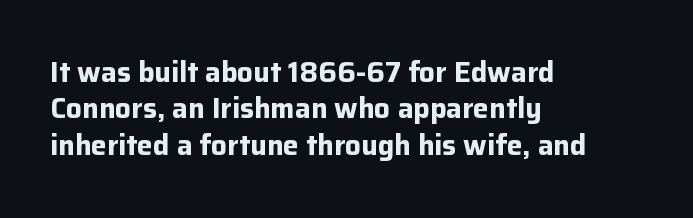
Q: Is the text bold? A: Yes.
Q: Is the text italic (slanted)? A: No, it is upright.
Q: Is the typeface a serif or a sans-serif typeface? A: Sans-serif.
Q: Is the text underlined? A: No.
Q: How is the paragraph aligned? A: Left-aligned.
Q: Is the spacing between letters normal or unusually wide? A: Normal.
Q: Is the spacing between lines tight, normal or loose? A: Normal.
Q: Width (condensed, normal, or wide)? A: Normal.
Q: Stroke contrast? A: Low.
Q: x-height? A: Medium.
Q: Monospaced? A: No.
